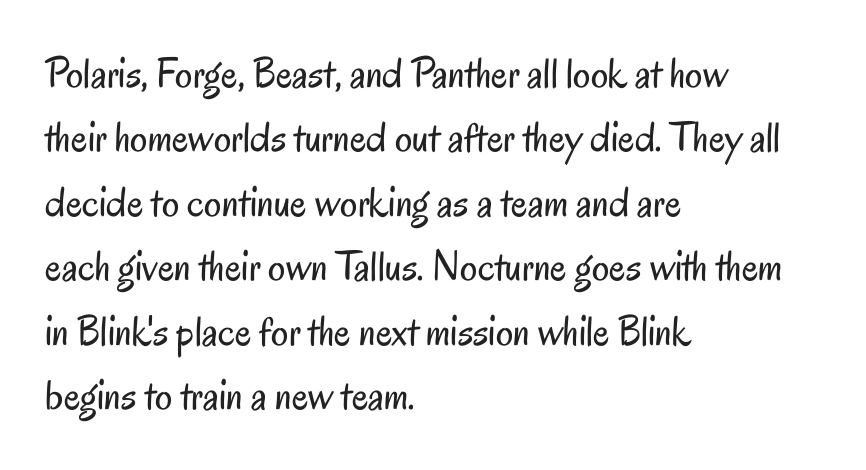
Normally led — the rows are evenly, conventionally spaced. Serifs: no, the terminals of the letterforms are clean. The specimen reads as upright at a glance. Only glyphs here, with clear space below each row.
